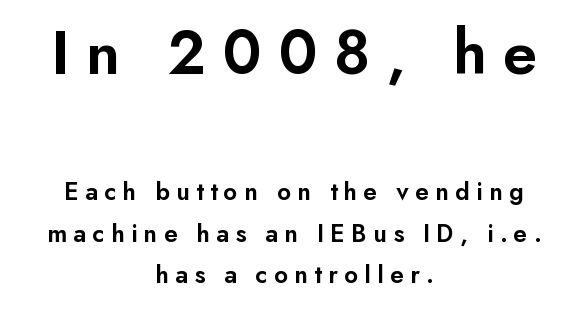
Q: Is the text bold? A: Semi-bold.
Q: Is the text italic (slanted)? A: No, it is upright.
Q: Is the typeface a serif or a sans-serif typeface? A: Sans-serif.
Q: Is the text underlined? A: No.
Q: How is the paragraph aligned? A: Centered.
Q: Is the spacing between letters normal or unusually wide? A: Unusually wide.
Q: Is the spacing between lines tight, normal or loose? A: Normal.
Q: Which block of text is set in a larger size, the first (top) or the second (bottom)? A: The first (top) one.
Q: Width (condensed, normal, or wide)? A: Normal.
Q: Stroke contrast? A: Low.
Q: x-height? A: Small.
Q: Monospaced? A: No.
